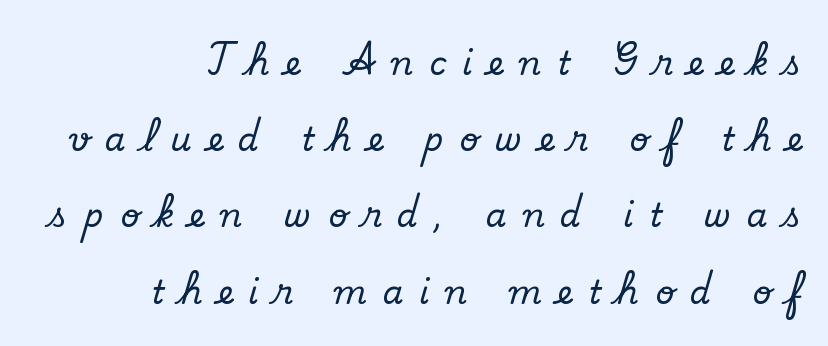
Q: Is the text italic (slanted)? A: Yes.
Q: Is the typeface a serif or a sans-serif typeface? A: Serif.
Q: Is the text underlined? A: No.
Q: How is the paragraph aligned? A: Right-aligned.
Q: Is the spacing between letters normal or unusually wide? A: Unusually wide.
Q: Is the spacing between lines tight, normal or loose? A: Loose.
Q: Width (condensed, normal, or wide)? A: Normal.
Q: Stroke contrast? A: Low.
Q: x-height? A: Small.
Q: Monospaced? A: No.
